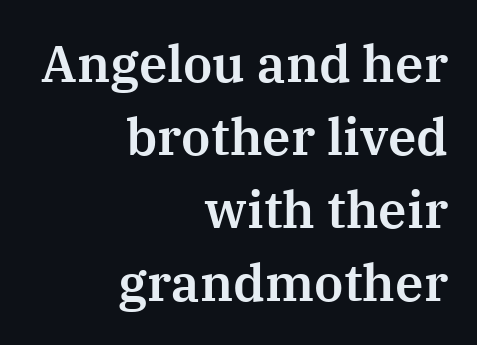
Q: Is the text italic (slanted)? A: No, it is upright.
Q: Is the typeface a serif or a sans-serif typeface? A: Serif.
Q: Is the text underlined? A: No.
Q: How is the paragraph aligned? A: Right-aligned.
Q: Is the spacing between letters normal or unusually wide? A: Normal.
Q: Is the spacing between lines tight, normal or loose? A: Normal.
Q: Width (condensed, normal, or wide)? A: Normal.
Q: Stroke contrast? A: Medium.
Q: x-height? A: Medium.
Q: Monospaced? A: No.
